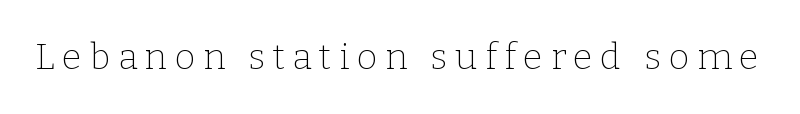
Q: Is the text bold? A: No.
Q: Is the text italic (slanted)? A: No, it is upright.
Q: Is the typeface a serif or a sans-serif typeface? A: Serif.
Q: Is the text underlined? A: No.
Q: Is the spacing between letters normal or unusually wide? A: Unusually wide.
Q: Width (condensed, normal, or wide)? A: Normal.
Q: Stroke contrast? A: Low.
Q: x-height? A: Medium.
Q: Monospaced? A: No.
